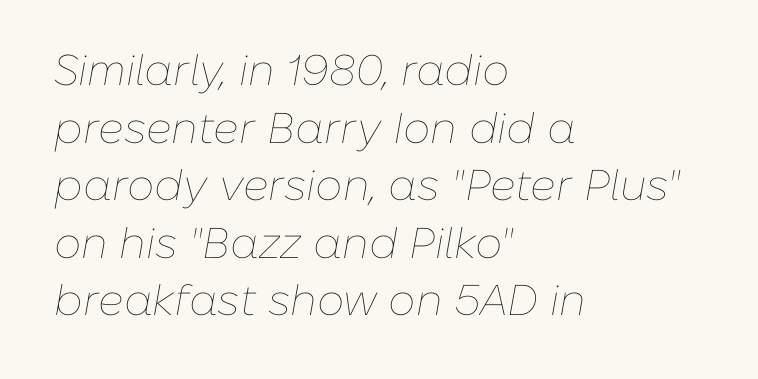
{"italic": "yes", "lean": "right", "slant_degrees": 10, "bold": "no", "weight": "thin", "width": "normal", "stroke_contrast": "low", "x_height": "medium", "monospaced": "no", "underline": "no", "align": "left", "line_spacing": "normal", "line_spacing_ratio": 1.34, "letter_spacing": "normal", "letter_spacing_em": 0.0, "glyph_px": 43}
